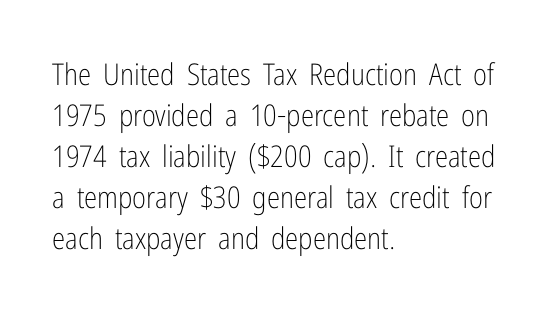
The image shows 30 px light, condensed sans-serif type, upright; set left-aligned, normal line spacing (1.37x), normal letter spacing, not underlined; low stroke contrast and a medium x-height.
